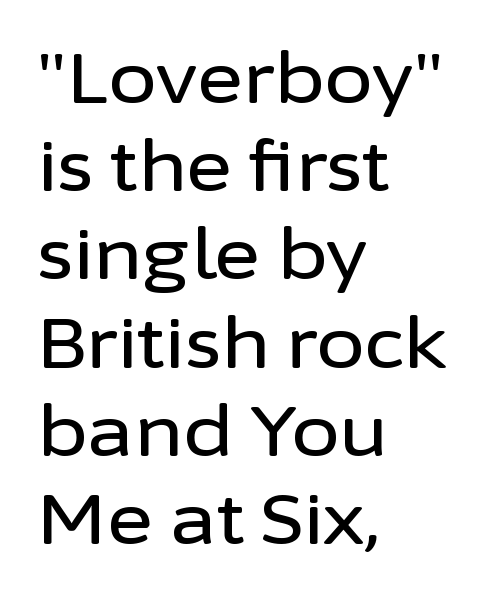
Plain, unruled lines of type. One-word summary of the alignment: left. The face used here is proportionally spaced, like ordinary book or web type. A typesetter would label this face a sans.
